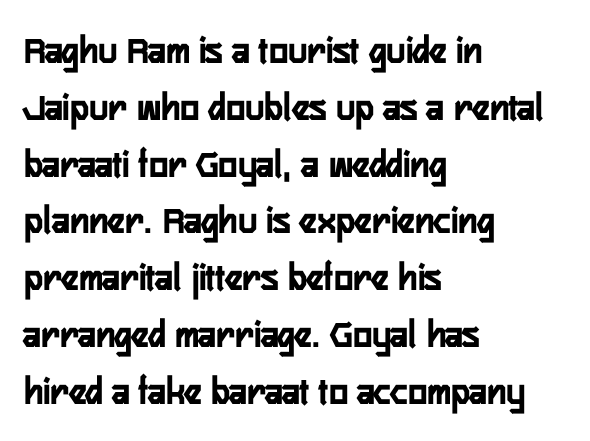
Posture: straight, roman, zero tilt. Only glyphs here, with clear space below each row. The letters advance in unequal steps, a hallmark of proportional type. Typographically, this falls in the sans-serif category. The type is set solid horizontally, with unmodified tracking. The block of text has a typical density, with ordinary space between rows.
